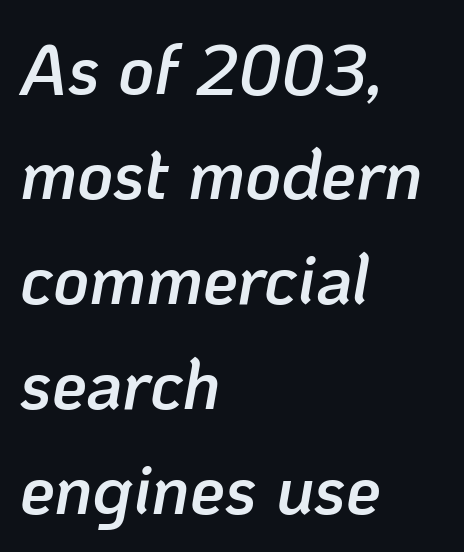
Q: Is the text bold? A: Semi-bold.
Q: Is the text italic (slanted)? A: Yes, it leans right by about 10 degrees.
Q: Is the text underlined? A: No.
Q: How is the paragraph aligned? A: Left-aligned.
Q: Is the spacing between letters normal or unusually wide? A: Normal.
Q: Is the spacing between lines tight, normal or loose? A: Normal.
Q: Width (condensed, normal, or wide)? A: Normal.
Q: Stroke contrast? A: Low.
Q: x-height? A: Medium.
Q: Monospaced? A: No.
